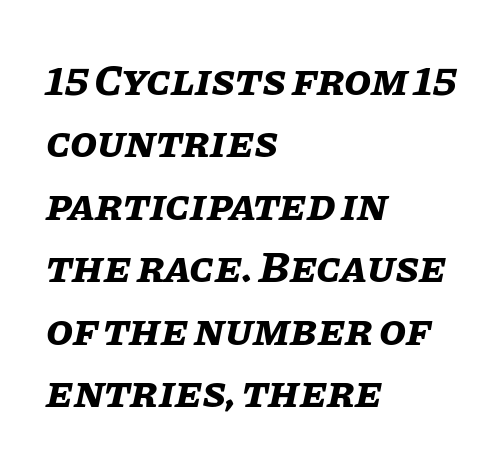
Heavy-handed strokes throughout: this text is bold. Note the varied advance widths — an 'i' is clearly narrower than an 'm'. A normal amount of white space separates one row of letters from the next. Check the space under the baseline: it is left empty.
